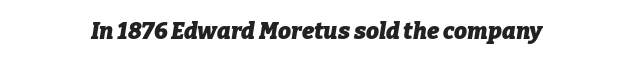
Q: Is the text bold? A: Yes.
Q: Is the text italic (slanted)? A: Yes, it leans right by about 9 degrees.
Q: Is the text underlined? A: No.
Q: Is the spacing between letters normal or unusually wide? A: Normal.
